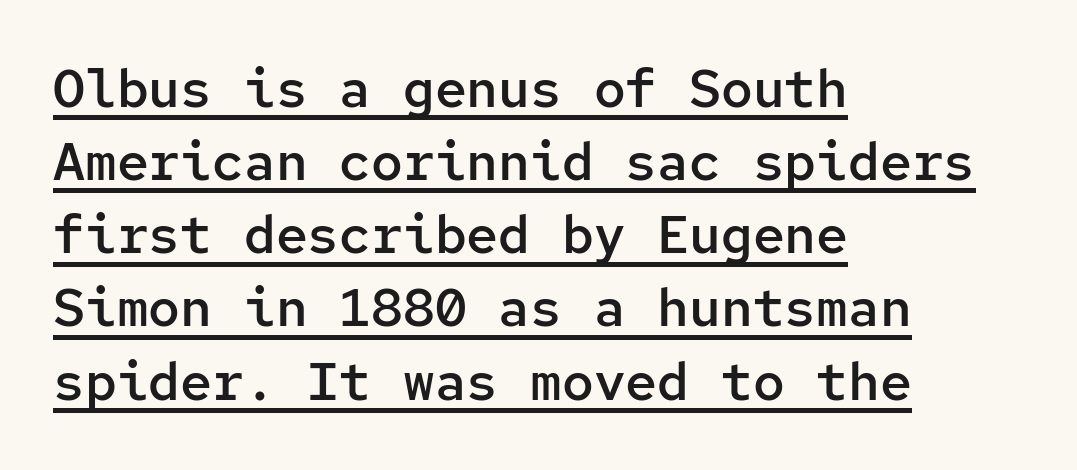
The image shows 53 px semibold sans-serif type, upright, monospaced; set left-aligned, normal line spacing (1.38x), normal letter spacing, underlined; low stroke contrast and a medium x-height.
